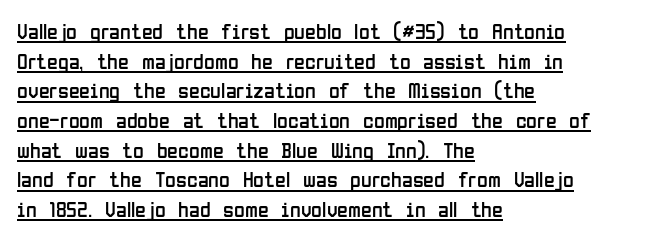
The cut favours lightness, reaching ordinary text weight at its darkest. This sample uses plain, unmodified letter spacing. This rendering uses left alignment, leaving the right contour irregular. The passage shown stacks its lines at a standard gap. Nope, not italic — everything's standing straight. A rule runs beneath these lines of type.
